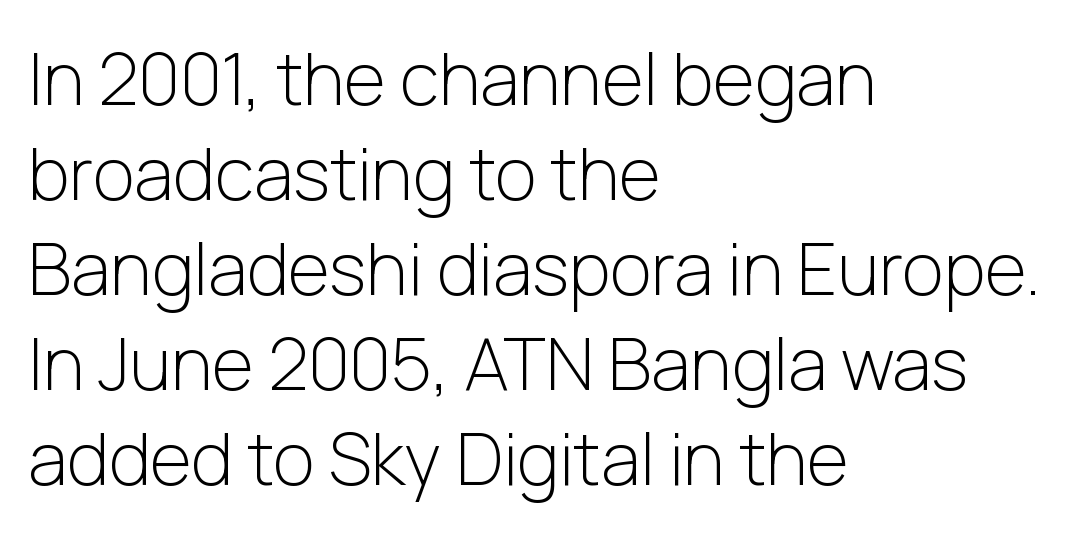
Q: Is the text bold? A: No.
Q: Is the text italic (slanted)? A: No, it is upright.
Q: Is the typeface a serif or a sans-serif typeface? A: Sans-serif.
Q: Is the text underlined? A: No.
Q: How is the paragraph aligned? A: Left-aligned.
Q: Is the spacing between letters normal or unusually wide? A: Normal.
Q: Is the spacing between lines tight, normal or loose? A: Normal.
Q: Width (condensed, normal, or wide)? A: Normal.
Q: Stroke contrast? A: Low.
Q: x-height? A: Medium.
Q: Monospaced? A: No.
